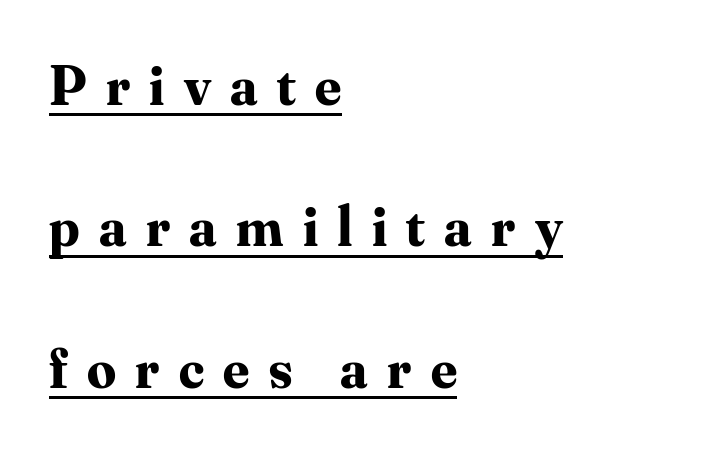
Q: Is the text bold? A: Yes.
Q: Is the text italic (slanted)? A: No, it is upright.
Q: Is the typeface a serif or a sans-serif typeface? A: Serif.
Q: Is the text underlined? A: Yes.
Q: How is the paragraph aligned? A: Left-aligned.
Q: Is the spacing between letters normal or unusually wide? A: Unusually wide.
Q: Is the spacing between lines tight, normal or loose? A: Loose.
Q: Width (condensed, normal, or wide)? A: Normal.
Q: Stroke contrast? A: Medium.
Q: x-height? A: Small.
Q: Monospaced? A: No.
